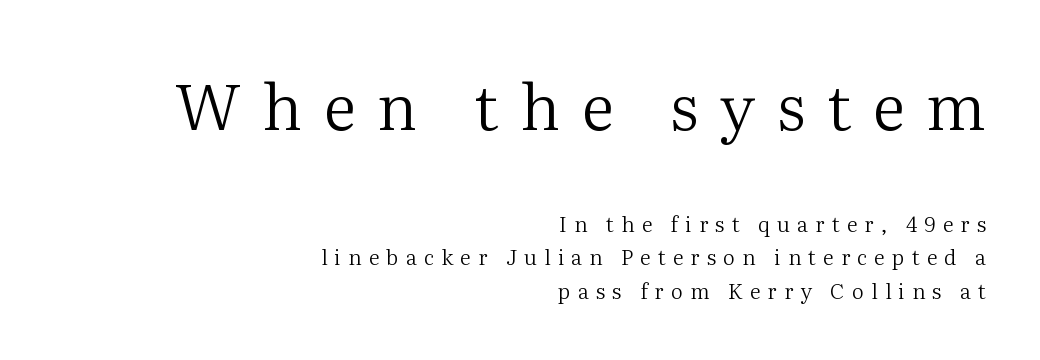
Ordinary non-slanted type is in use. Compared with typical body copy, the letter spacing here is much looser. Notice how descenders clear the ascenders below comfortably — that's standard leading. The strokes are not fattened; the text isn't bold. Is this a fixed-width face? No — the glyphs have proportional, varying widths.
